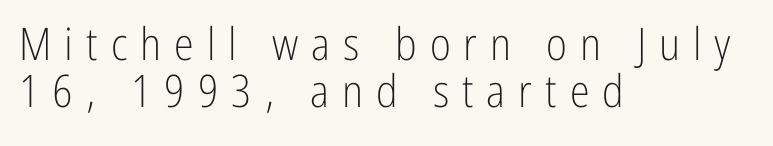
The image shows 45 px light, condensed sans-serif type, upright; set left-aligned, tight line spacing (1.05x), unusually wide letter spacing (+0.29 em), not underlined; low stroke contrast and a medium x-height.
